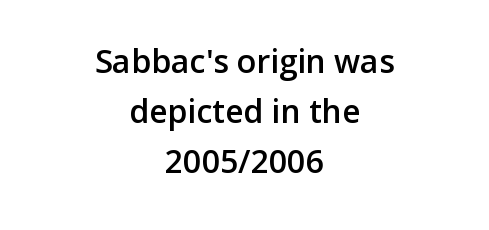
Compared with an ordinary text face, these strokes are moderately heavier — a semibold. Unlike a traditional serif, this face leaves its strokes unadorned. The type sits square on the baseline with zero lean. The line texture is even and compact thanks to regular tracking. If you folded the block vertically in half, each line would mirror itself in length. This sample keeps an unexceptional amount of space between lines.
